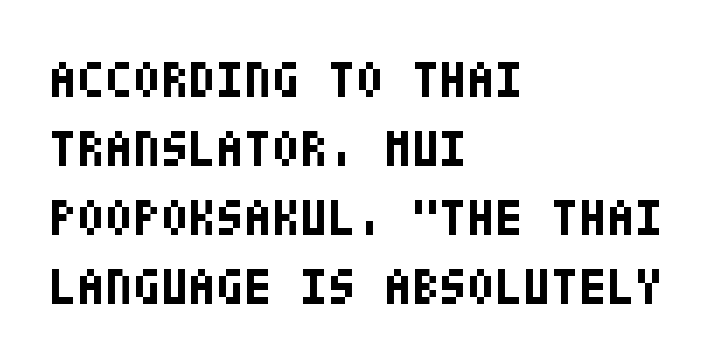
{"serif": "no", "italic": "no", "bold": "yes", "weight": "bold", "width": "condensed", "stroke_contrast": "low", "x_height": "large", "underline": "no", "align": "left", "line_spacing": "normal", "line_spacing_ratio": 1.35, "letter_spacing": "normal", "letter_spacing_em": 0.0, "glyph_px": 51}
